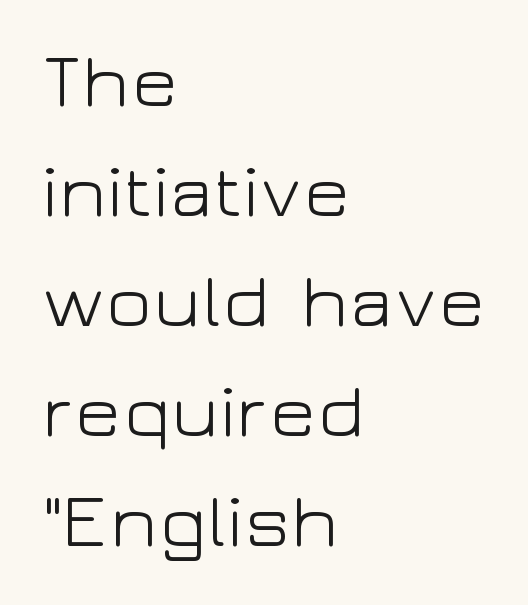
{"serif": "no", "italic": "no", "bold": "no", "weight": "light", "width": "wide", "stroke_contrast": "low", "x_height": "medium", "monospaced": "no", "underline": "no", "align": "left", "line_spacing": "normal", "line_spacing_ratio": 1.43, "letter_spacing": "normal", "letter_spacing_em": 0.0, "glyph_px": 77}
